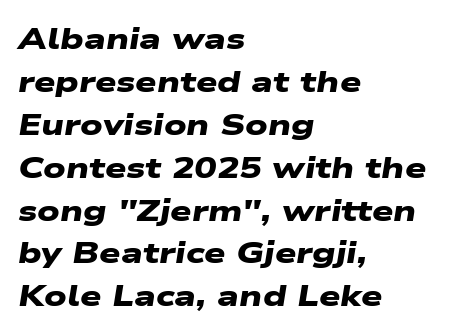
The rows are spaced the way most documents space them. Notice how the passage keeps a crisp vertical edge on the left only. Each word holds together tightly as a unit, with standard inter-letter gaps. Beneath every word, the page is bare.
